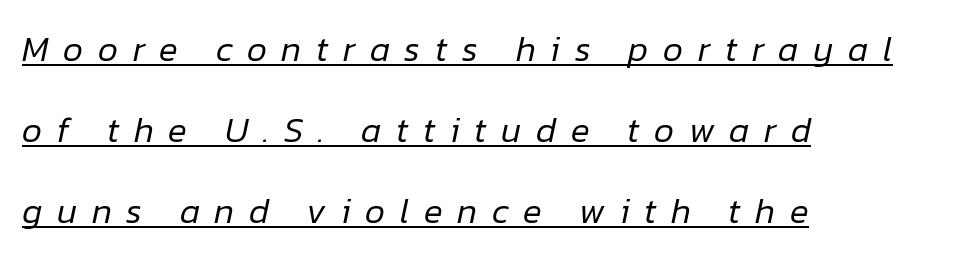
The image shows 35 px regular-weight type, italic (leaning right); set left-aligned, loose line spacing (2.31x), unusually wide letter spacing (+0.42 em), underlined; low stroke contrast and a medium x-height.
